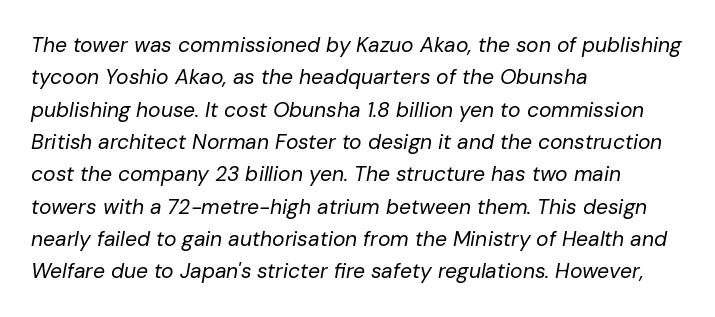
The image shows 21 px text type, italic (leaning right); set left-aligned, normal line spacing (1.54x), normal letter spacing, not underlined.
